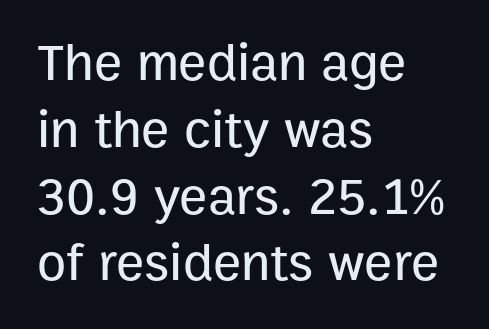
Looks like regular typesetting: each glyph gets only the width it needs. The lettering stays uniformly vertical, giving the passage a roman look. Reading down the block, your eye returns to a fixed left position each line. Vertical spacing — default. The space beneath each line is pristine and unruled. Check where the strokes stop: nothing finishes them off — pure sans.
